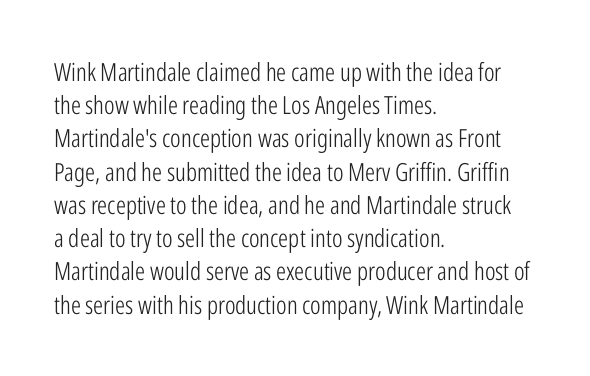
Q: Is the text bold? A: No.
Q: Is the text italic (slanted)? A: No, it is upright.
Q: Is the text underlined? A: No.
Q: How is the paragraph aligned? A: Left-aligned.
Q: Is the spacing between letters normal or unusually wide? A: Normal.
Q: Is the spacing between lines tight, normal or loose? A: Normal.
